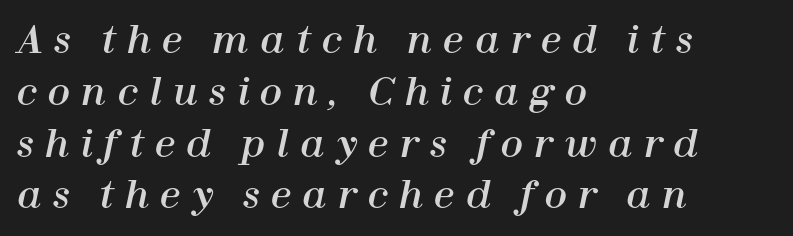
How would I describe the line gaps? Plain and ordinary. Each letter keeps its own natural width here, so spacing adapts to shape. A bare baseline throughout the passage. This rendering widens character spacing well past its baseline value.
